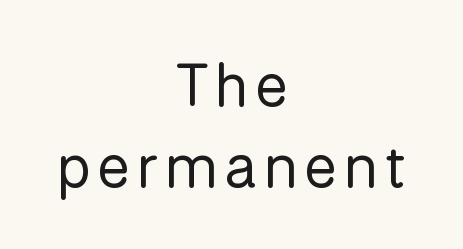
Q: Is the text bold? A: No.
Q: Is the text italic (slanted)? A: No, it is upright.
Q: Is the typeface a serif or a sans-serif typeface? A: Sans-serif.
Q: Is the text underlined? A: No.
Q: How is the paragraph aligned? A: Centered.
Q: Is the spacing between lines tight, normal or loose? A: Normal.
Q: Width (condensed, normal, or wide)? A: Normal.
Q: Stroke contrast? A: Low.
Q: x-height? A: Medium.
Q: Monospaced? A: No.
